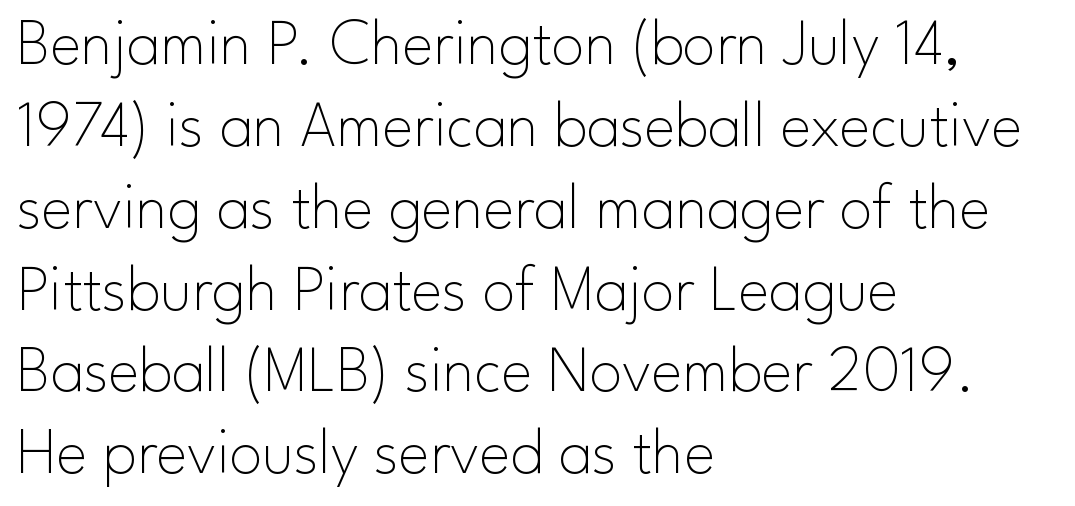
The image shows 66 px thin sans-serif type, upright; set left-aligned, line spacing 1.24x, normal letter spacing, not underlined; low stroke contrast and a small x-height.
